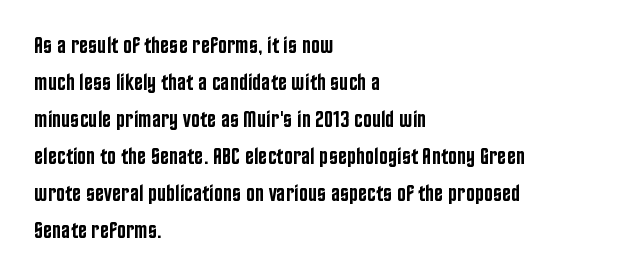
Leading matches the norm, producing a regular column. This is roman type, the default non-slanted kind. Students, note that the glyphs here touch the page at normal intervals. Anything drawn beneath the words? Only blank space.
